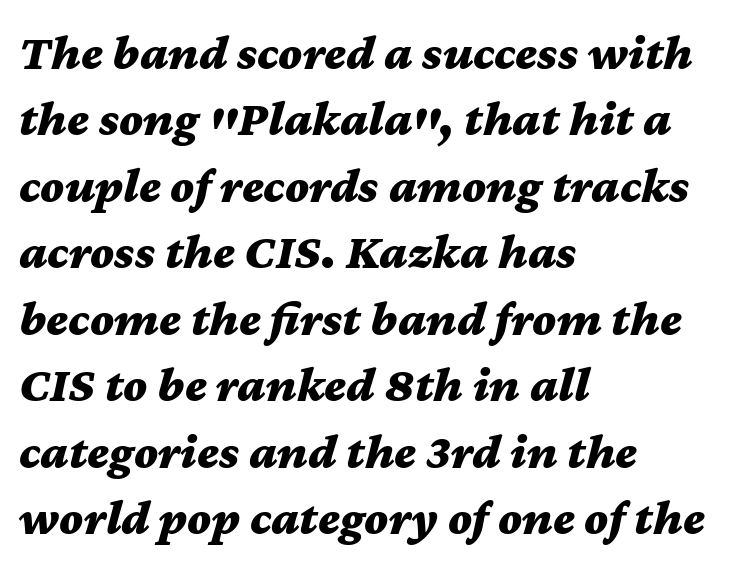
{"italic": "yes", "lean": "right", "slant_degrees": 12, "bold": "yes", "weight": "bold", "width": "wide", "stroke_contrast": "medium", "x_height": "medium", "monospaced": "no", "underline": "no", "align": "left", "line_spacing": "normal", "line_spacing_ratio": 1.33, "letter_spacing": "normal", "letter_spacing_em": 0.0, "glyph_px": 50}
